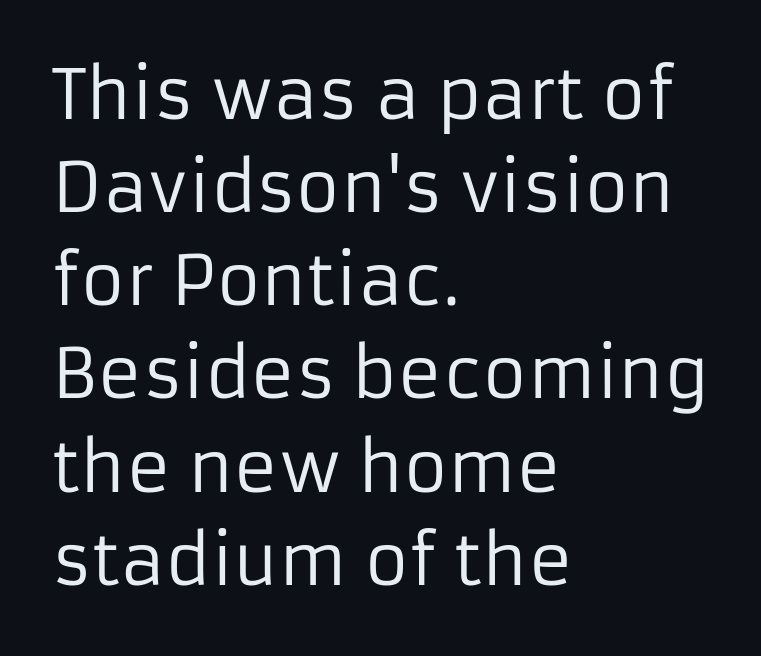
{"serif": "no", "italic": "no", "bold": "no", "weight": "regular", "width": "normal", "stroke_contrast": "low", "x_height": "medium", "monospaced": "no", "underline": "no", "align": "left", "line_spacing": "normal", "line_spacing_ratio": 1.37, "letter_spacing": "normal", "letter_spacing_em": 0.0, "glyph_px": 68}
